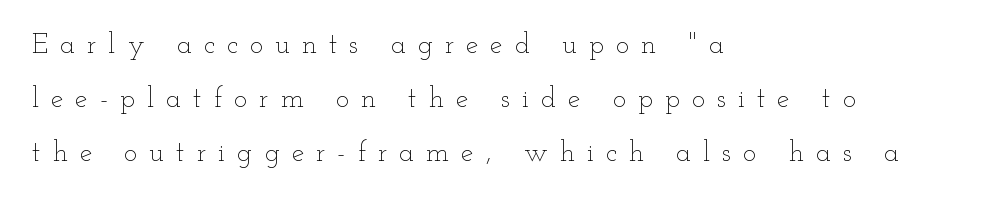
The image shows 28 px thin, wide type, upright; set left-aligned, loose line spacing (1.93x), unusually wide letter spacing (+0.43 em), not underlined; low stroke contrast and a small x-height.
